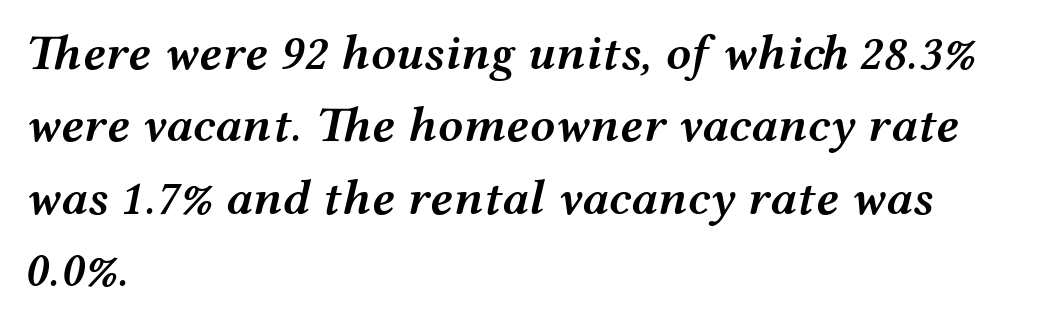
{"italic": "yes", "lean": "right", "slant_degrees": 12, "bold": "semi", "weight": "semibold", "width": "wide", "stroke_contrast": "medium", "x_height": "medium", "monospaced": "no", "underline": "no", "align": "left", "line_spacing": "normal", "line_spacing_ratio": 1.45, "letter_spacing": "normal", "letter_spacing_em": 0.0, "glyph_px": 50}
